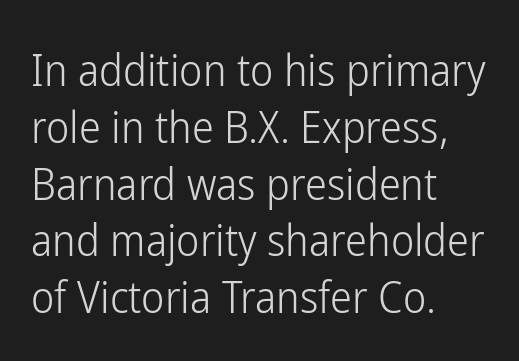
Q: Is the text bold? A: No.
Q: Is the text italic (slanted)? A: No, it is upright.
Q: Is the typeface a serif or a sans-serif typeface? A: Sans-serif.
Q: Is the text underlined? A: No.
Q: How is the paragraph aligned? A: Left-aligned.
Q: Is the spacing between letters normal or unusually wide? A: Normal.
Q: Is the spacing between lines tight, normal or loose? A: Normal.
Q: Width (condensed, normal, or wide)? A: Condensed.
Q: Stroke contrast? A: Low.
Q: x-height? A: Medium.
Q: Monospaced? A: No.
